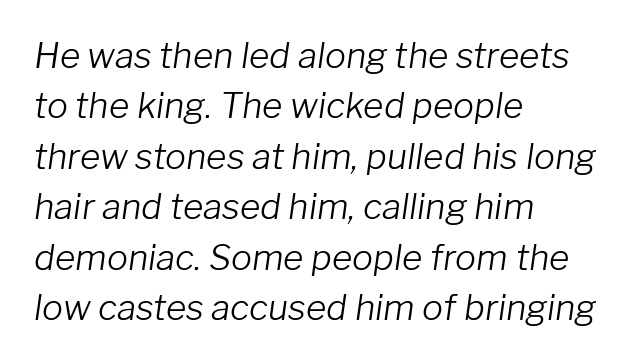
This rendering features lettering with no underline. Is there much room between lines? A standard amount, neither cramped nor airy. Here the designer chose a conventional face with non-uniform glyph widths. No chunkiness to these letters — they're not bold. The letters sit at their default tracking, neither squeezed nor spread.
